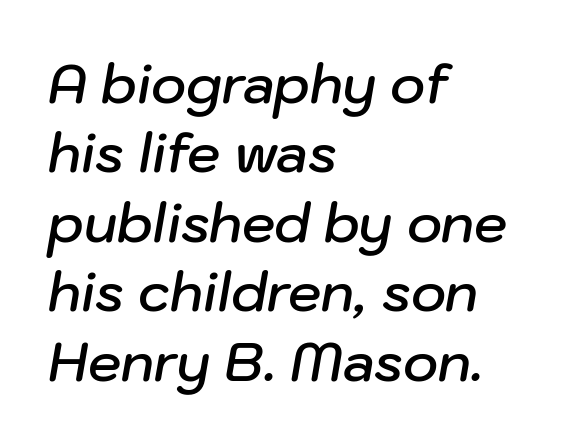
{"italic": "yes", "lean": "right", "slant_degrees": 10, "bold": "semi", "weight": "semibold", "width": "normal", "stroke_contrast": "low", "x_height": "medium", "monospaced": "no", "underline": "no", "align": "left", "line_spacing": "normal", "line_spacing_ratio": 1.31, "letter_spacing": "normal", "letter_spacing_em": 0.0, "glyph_px": 53}
